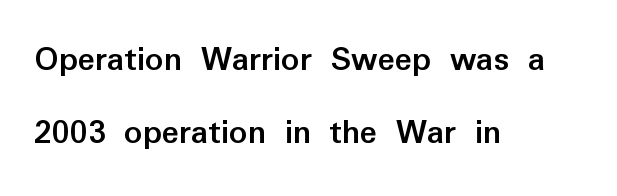
Descenders are the only things crossing below the line. Regarding serifs, this sample does without them. The passage is arranged the way most books set body copy — flush left. Posture: straight, roman, zero tilt.
